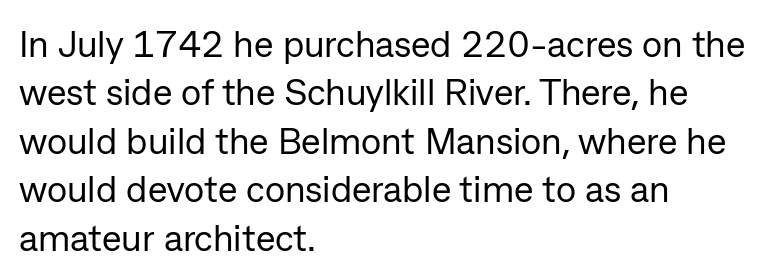
The lines in this sample share a left origin and differ only in where they stop. Does extra space separate the letters? No, they use regular spacing. Any mark beneath the type? The region is blank. Looks like regular typesetting: each glyph gets only the width it needs.
